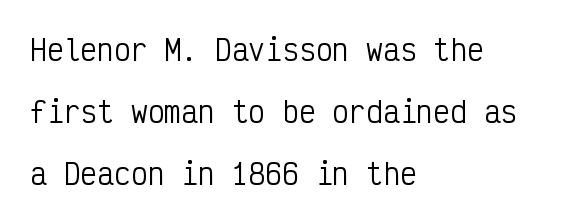
{"serif": "no", "italic": "no", "bold": "no", "weight": "regular", "width": "condensed", "stroke_contrast": "low", "x_height": "medium", "monospaced": "yes", "underline": "no", "align": "left", "line_spacing": "loose", "line_spacing_ratio": 2.21, "letter_spacing": "normal", "letter_spacing_em": 0.0, "glyph_px": 28}
